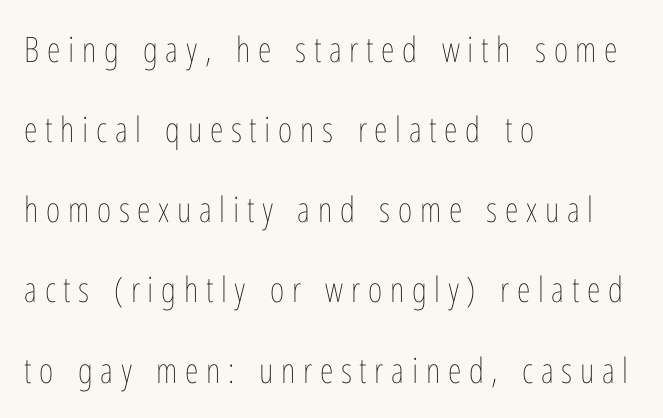
The image shows 35 px thin, condensed type, upright; set left-aligned, loose line spacing (2.29x), unusually wide letter spacing (+0.22 em), not underlined; low stroke contrast and a medium x-height.
